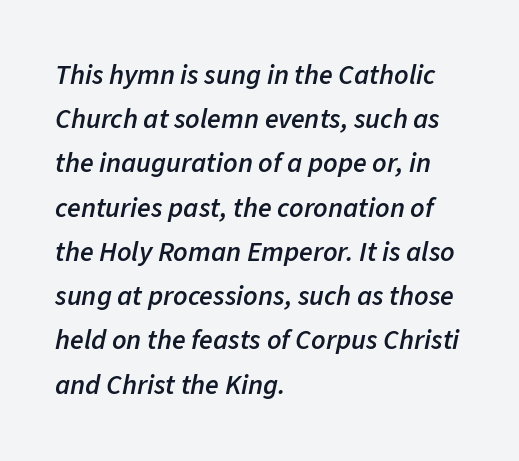
{"italic": "yes", "lean": "right", "slant_degrees": 11, "bold": "semi", "weight": "semibold", "width": "normal", "stroke_contrast": "low", "x_height": "medium", "monospaced": "no", "underline": "no", "align": "left", "line_spacing": "normal", "line_spacing_ratio": 1.58, "letter_spacing": "normal", "letter_spacing_em": 0.0, "glyph_px": 28}
